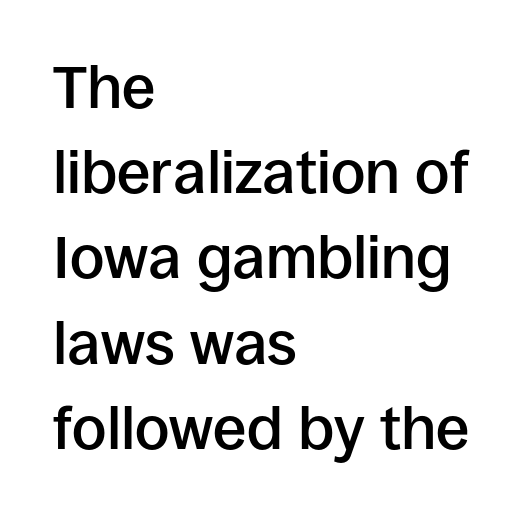
The image shows 60 px semibold sans-serif type, upright; set left-aligned, normal line spacing (1.42x), normal letter spacing, not underlined; low stroke contrast and a large x-height.
